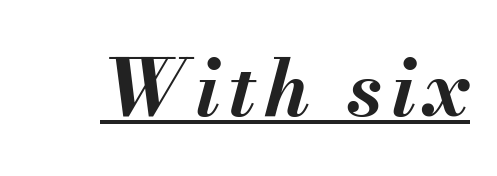
{"italic": "yes", "lean": "right", "slant_degrees": 13, "bold": "yes", "weight": "bold", "width": "normal", "stroke_contrast": "medium", "x_height": "small", "monospaced": "no", "underline": "yes", "glyph_px": 78}
